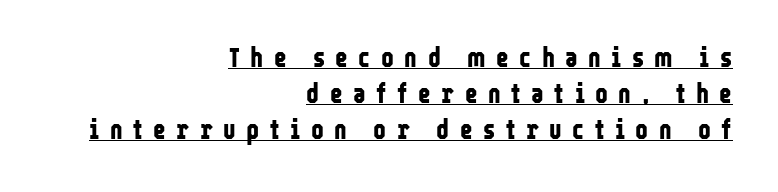
{"italic": "no", "bold": "yes", "underline": "yes", "align": "right", "line_spacing": "normal", "line_spacing_ratio": 1.34, "letter_spacing": "wide", "letter_spacing_em": 0.39, "glyph_px": 27}
